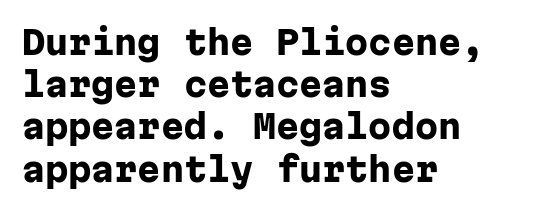
{"serif": "no", "italic": "no", "bold": "yes", "weight": "heavy", "width": "normal", "stroke_contrast": "low", "x_height": "medium", "monospaced": "yes", "underline": "no", "align": "left", "line_spacing": "normal", "line_spacing_ratio": 1.28, "letter_spacing": "normal", "letter_spacing_em": 0.0, "glyph_px": 33}
